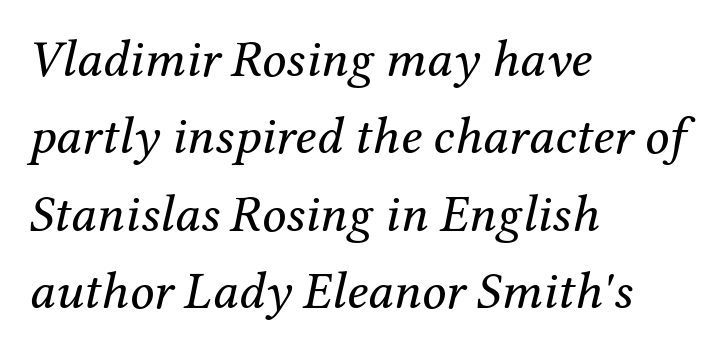
{"serif": "yes", "italic": "yes", "lean": "right", "slant_degrees": 12, "bold": "no", "weight": "regular", "width": "normal", "stroke_contrast": "medium", "x_height": "medium", "monospaced": "no", "underline": "no", "align": "left", "line_spacing": "normal", "line_spacing_ratio": 1.46, "letter_spacing": "normal", "letter_spacing_em": 0.0, "glyph_px": 53}
